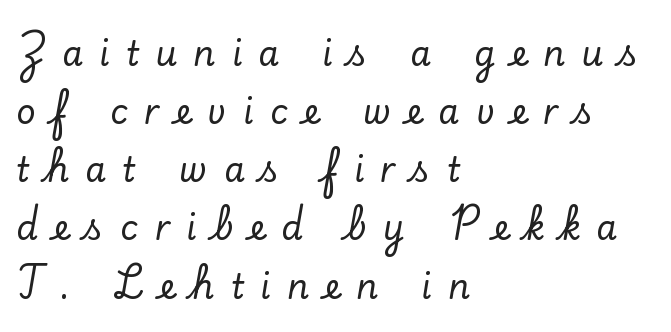
The image shows 34 px serif type; set left-aligned, line spacing 1.71x, unusually wide letter spacing (+0.48 em), not underlined; low stroke contrast and a small x-height.
